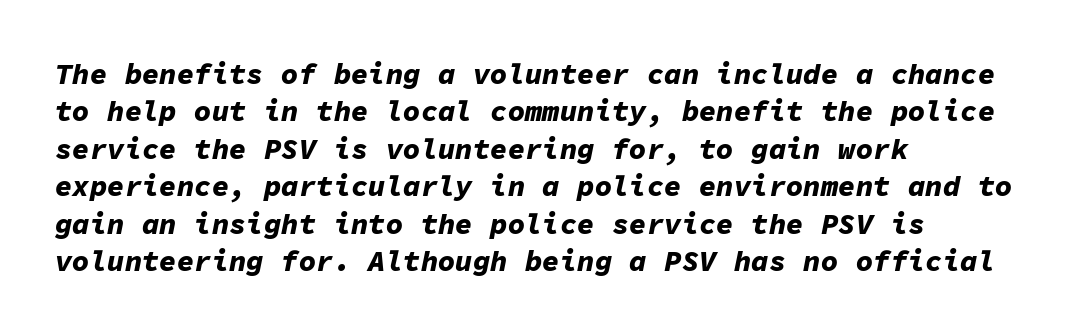
The typography opts for an oblique posture over an upright one. On the weight axis this lands at bold, roughly 700. If you measured baseline to baseline, you'd find a middling distance. Tracking value appears to be zero — textbook default spacing. Spacing verdict: monospaced, one width for all characters. Descenders are the only things crossing below the line.
